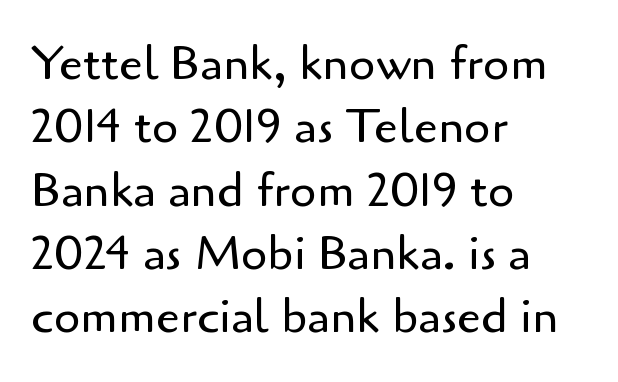
{"serif": "no", "italic": "no", "bold": "no", "weight": "regular", "width": "normal", "stroke_contrast": "low", "x_height": "small", "monospaced": "no", "underline": "no", "align": "left", "line_spacing": "normal", "line_spacing_ratio": 1.32, "letter_spacing": "normal", "letter_spacing_em": 0.0, "glyph_px": 48}
